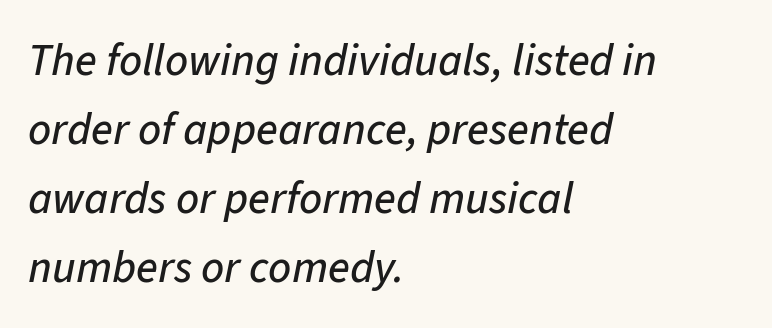
Q: Is the text italic (slanted)? A: Yes, it leans right by about 11 degrees.
Q: Is the text underlined? A: No.
Q: How is the paragraph aligned? A: Left-aligned.
Q: Is the spacing between letters normal or unusually wide? A: Normal.
Q: Is the spacing between lines tight, normal or loose? A: Normal.
Q: Width (condensed, normal, or wide)? A: Normal.
Q: Stroke contrast? A: Low.
Q: x-height? A: Medium.
Q: Monospaced? A: No.
